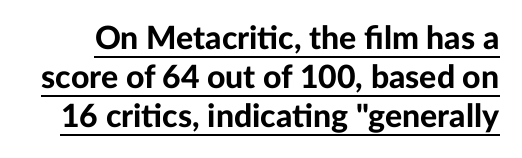
Q: Is the text bold? A: Yes.
Q: Is the text italic (slanted)? A: No, it is upright.
Q: Is the typeface a serif or a sans-serif typeface? A: Sans-serif.
Q: Is the text underlined? A: Yes.
Q: Is the spacing between letters normal or unusually wide? A: Normal.
Q: Width (condensed, normal, or wide)? A: Normal.
Q: Stroke contrast? A: Low.
Q: x-height? A: Medium.
Q: Monospaced? A: No.
